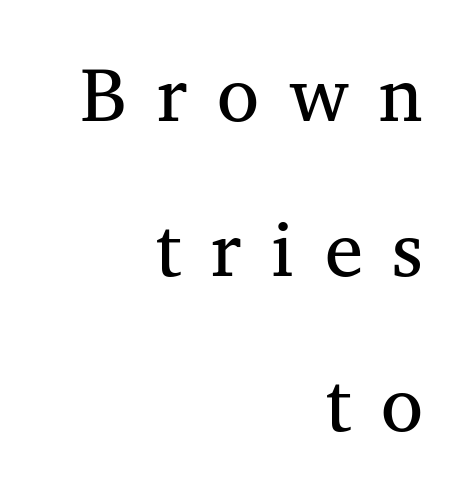
{"serif": "yes", "italic": "no", "bold": "no", "weight": "regular", "width": "normal", "stroke_contrast": "medium", "x_height": "medium", "monospaced": "no", "underline": "no", "align": "right", "line_spacing": "loose", "line_spacing_ratio": 2.01, "letter_spacing": "wide", "letter_spacing_em": 0.39, "glyph_px": 77}
